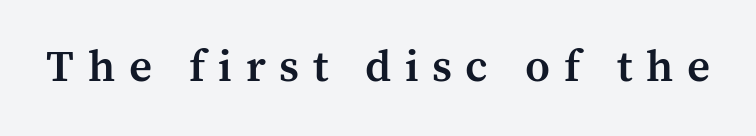
Q: Is the text bold? A: Semi-bold.
Q: Is the text italic (slanted)? A: No, it is upright.
Q: Is the typeface a serif or a sans-serif typeface? A: Serif.
Q: Is the text underlined? A: No.
Q: Is the spacing between letters normal or unusually wide? A: Unusually wide.
Q: Width (condensed, normal, or wide)? A: Normal.
Q: Stroke contrast? A: Medium.
Q: x-height? A: Medium.
Q: Monospaced? A: No.
